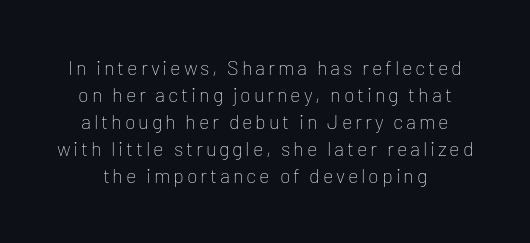
The image shows 20 px text type, upright; set normal line spacing (1.35x), not underlined.
